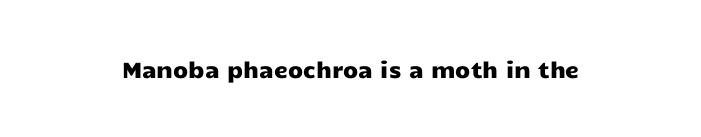
Tall strokes in this sample are plumb rather than angled. Short note: letters normally spaced. Lines of text with bare space underneath.
